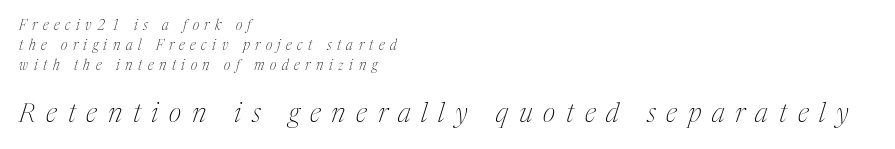
The image shows 27 px text type, italic (leaning right); set left-aligned, normal line spacing (1.44x), unusually wide letter spacing (+0.4 em), not underlined; the second (bottom) block is 1.93x larger.
